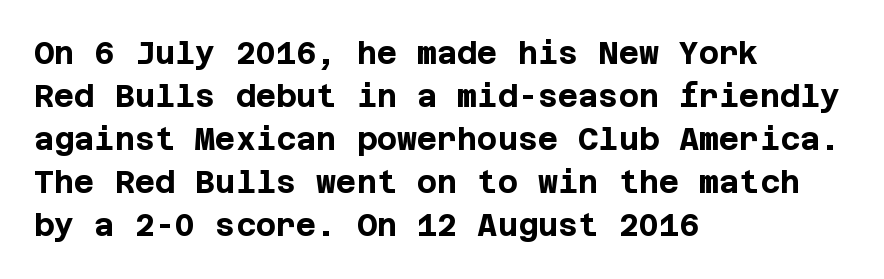
Q: Is the text bold? A: Yes.
Q: Is the text italic (slanted)? A: No, it is upright.
Q: Is the typeface a serif or a sans-serif typeface? A: Sans-serif.
Q: Is the text underlined? A: No.
Q: How is the paragraph aligned? A: Left-aligned.
Q: Is the spacing between letters normal or unusually wide? A: Normal.
Q: Is the spacing between lines tight, normal or loose? A: Normal.
Q: Width (condensed, normal, or wide)? A: Normal.
Q: Stroke contrast? A: Low.
Q: x-height? A: Large.
